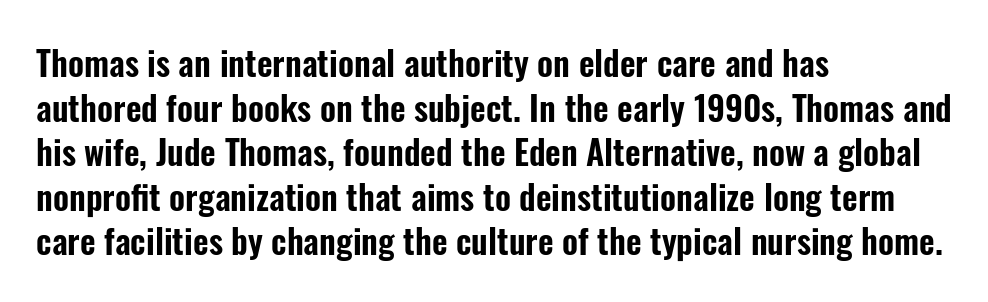
The image shows 34 px condensed sans-serif type, upright; set left-aligned, normal line spacing (1.31x), normal letter spacing, not underlined; low stroke contrast and a medium x-height.
